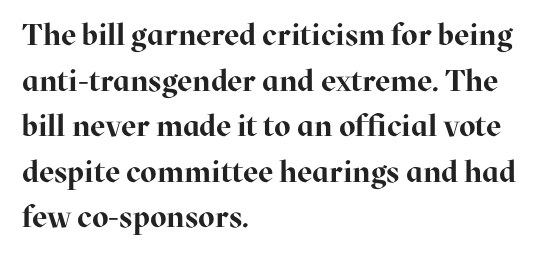
The image shows 30 px bold serif type, upright; set left-aligned, normal line spacing (1.52x), normal letter spacing, not underlined; high stroke contrast and a medium x-height.
